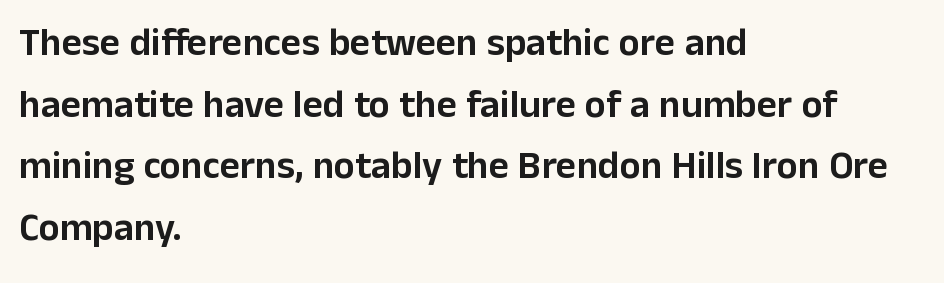
It's the straight-up-and-down kind of type. No feet cap the strokes, marking this as sans-serif type. Inter-character spacing is left at the font's built-in metrics. Summary of vertical rhythm: regular, with standard interline spacing. Varying glyph widths throughout — classic text-font behaviour.
